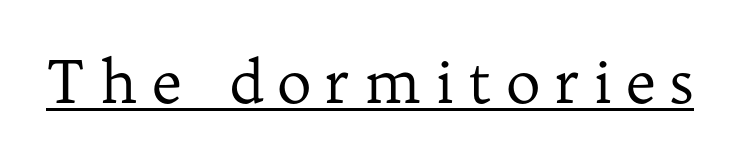
{"serif": "yes", "italic": "no", "bold": "no", "weight": "regular", "width": "normal", "stroke_contrast": "low", "x_height": "medium", "monospaced": "no", "underline": "yes", "letter_spacing": "wide", "letter_spacing_em": 0.23, "glyph_px": 59}
